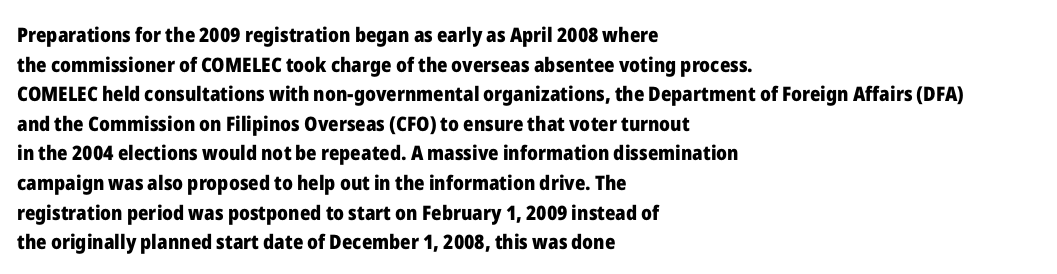
The image shows 20 px bold type, upright; set left-aligned, normal line spacing (1.48x), normal letter spacing, not underlined.
